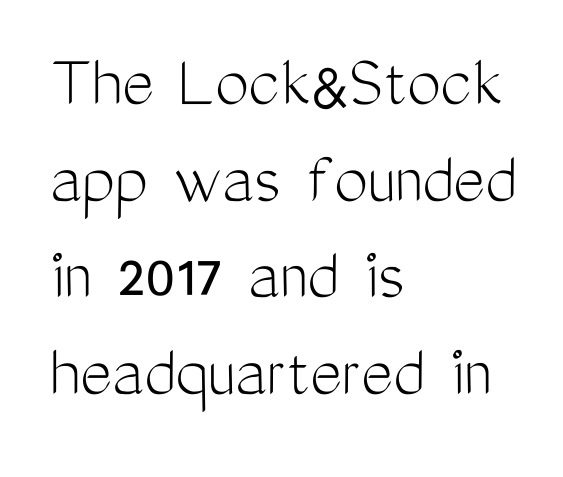
The image shows 76 px light, condensed sans-serif type, upright; set left-aligned, normal line spacing (1.27x), normal letter spacing, not underlined; medium stroke contrast and a medium x-height.
